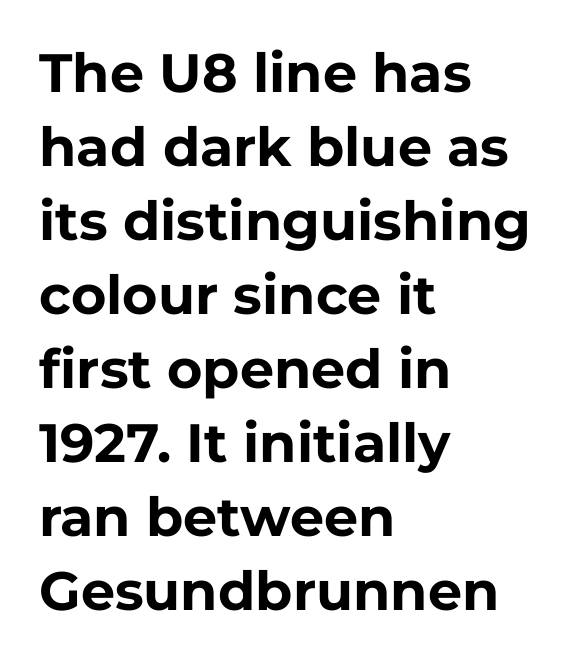
{"serif": "no", "italic": "no", "bold": "yes", "weight": "bold", "width": "normal", "stroke_contrast": "low", "x_height": "medium", "monospaced": "no", "underline": "no", "align": "left", "line_spacing": "normal", "line_spacing_ratio": 1.37, "letter_spacing": "normal", "letter_spacing_em": 0.0, "glyph_px": 54}
